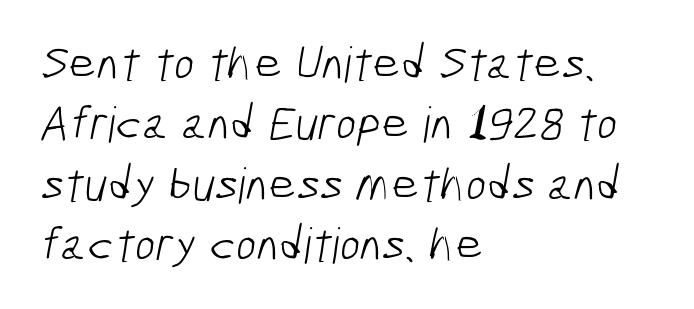
Do the characters align in a grid? No, the font is proportional. To sum up the face: it is a sans, with no serifs. The area under the type is left untouched. The face used here is rendered with its standard letterfit. The rag falls on the right side of this text block. A light-to-regular cut is what we see here.
